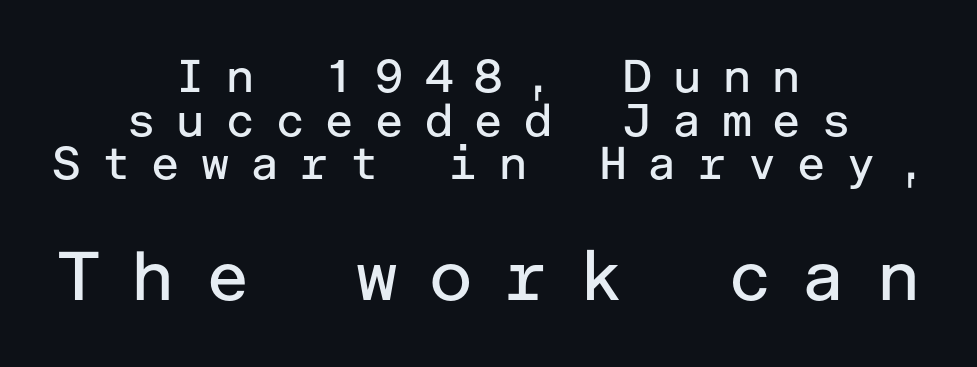
Typeset on center — no edge is straight. Caption: upper text group reduced, lower text group enlarged. This is the regular roman posture of the typeface. The gap between lines stays unmarked. If you measured baseline to baseline, you'd find a short distance.
